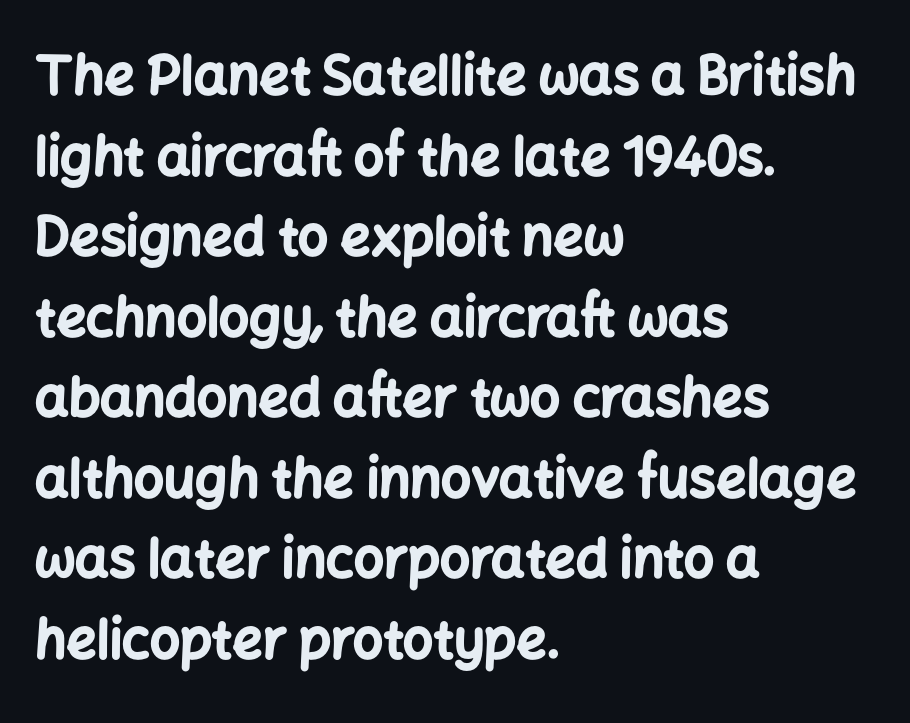
Weight: bold. Varying glyph widths throughout — classic text-font behaviour. Compared with typical paragraphs, the rows here are spaced about the same. Check the space under the baseline: it is left empty.
